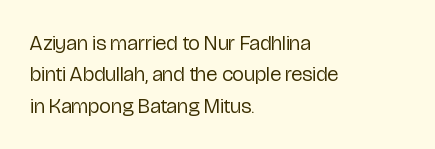
Each row of text sits above clean, open space. Italic? Not at all — the glyphs are vertical. Typeset ragged right — the left edge is the straight one. Each word holds together tightly as a unit, with standard inter-letter gaps. Interline gaps are of average width in this sample.
